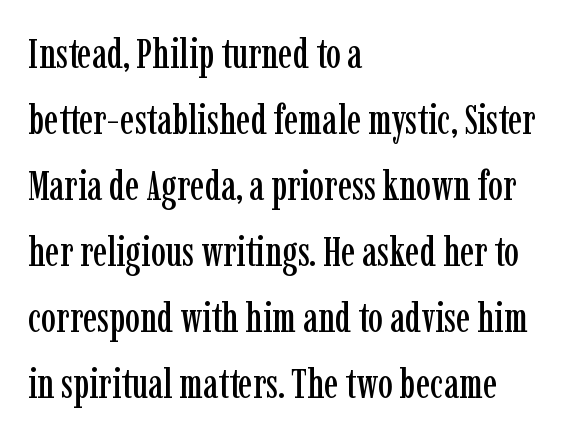
Q: Is the text italic (slanted)? A: No, it is upright.
Q: Is the typeface a serif or a sans-serif typeface? A: Serif.
Q: Is the text underlined? A: No.
Q: How is the paragraph aligned? A: Left-aligned.
Q: Is the spacing between letters normal or unusually wide? A: Normal.
Q: Is the spacing between lines tight, normal or loose? A: Normal.
Q: Width (condensed, normal, or wide)? A: Condensed.
Q: Stroke contrast? A: Low.
Q: x-height? A: Medium.
Q: Monospaced? A: No.
